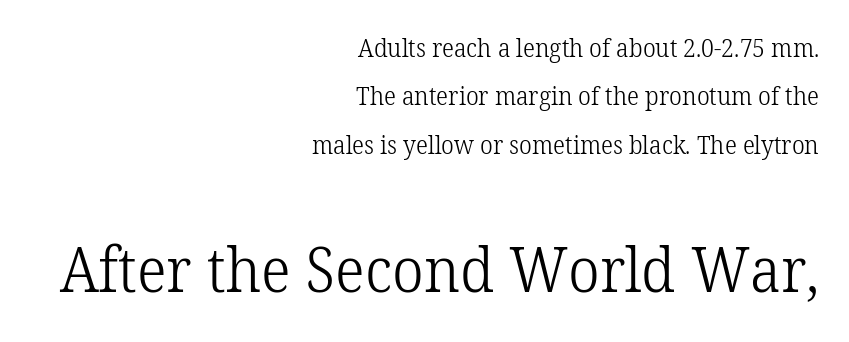
Q: Is the text bold? A: No.
Q: Is the text italic (slanted)? A: No, it is upright.
Q: Is the typeface a serif or a sans-serif typeface? A: Serif.
Q: Is the text underlined? A: No.
Q: How is the paragraph aligned? A: Right-aligned.
Q: Is the spacing between letters normal or unusually wide? A: Normal.
Q: Is the spacing between lines tight, normal or loose? A: Loose.
Q: Which block of text is set in a larger size, the first (top) or the second (bottom)? A: The second (bottom) one.
Q: Width (condensed, normal, or wide)? A: Normal.
Q: Stroke contrast? A: Low.
Q: x-height? A: Medium.
Q: Monospaced? A: No.
